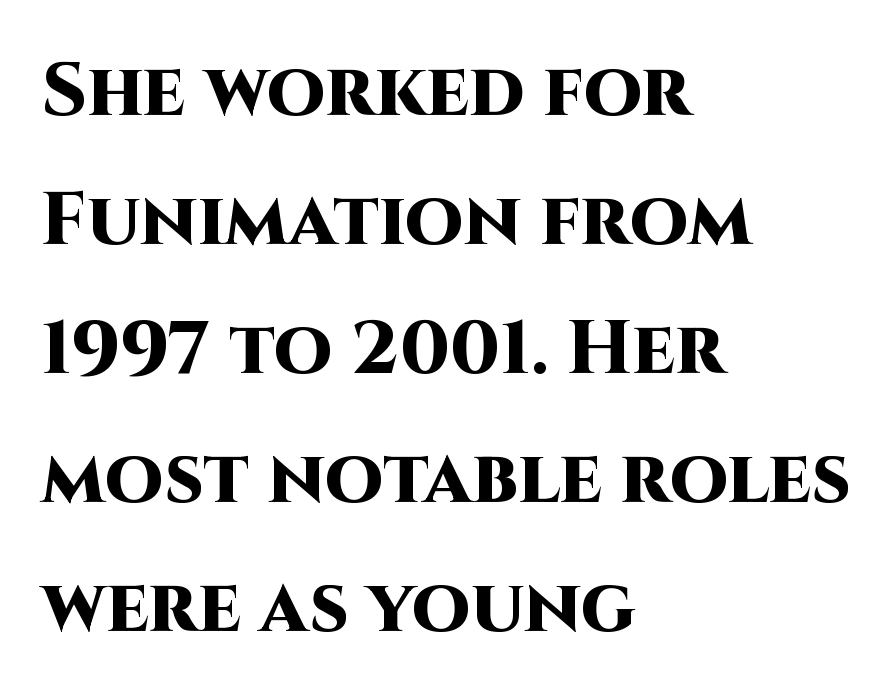
On the weight axis this lands at bold, roughly 700. Notice how the passage keeps a crisp vertical edge on the left only. The lettering holds an erect, upright posture throughout. Character widths vary here, with narrow letters taking less room than wide ones. Nothing sits at the stroke ends, so this counts as sans-serif.
